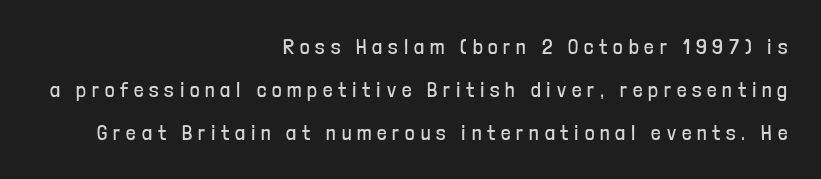
{"italic": "no", "bold": "no", "underline": "no", "align": "right", "line_spacing": "loose", "line_spacing_ratio": 2.04, "letter_spacing": "wide", "letter_spacing_em": 0.28, "glyph_px": 21}
